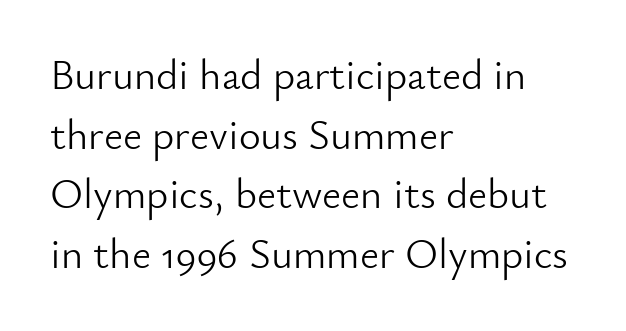
The image shows 42 px light sans-serif type, upright; set left-aligned, normal line spacing (1.42x), normal letter spacing, not underlined; low stroke contrast and a small x-height.
